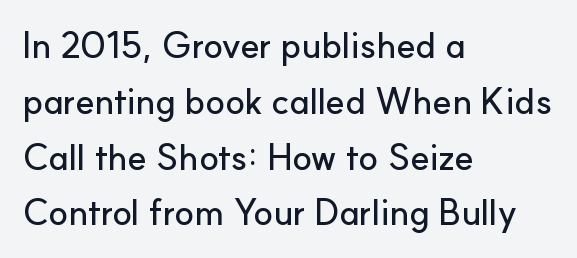
Where is the straight margin? On the left. These lines are rendered in a variable-pitch font. Is this a sans? Yes — the strokes have no serifs. Quick note: not italic, upright. The baseline area is clear.
